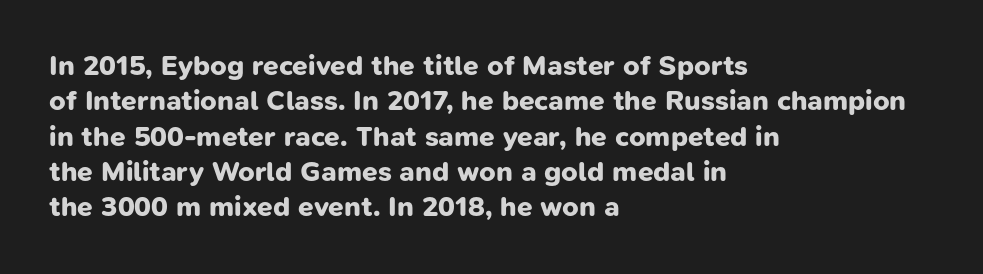
The image shows 28 px bold sans-serif type; set left-aligned, normal line spacing (1.26x), normal letter spacing, not underlined; low stroke contrast and a medium x-height.
